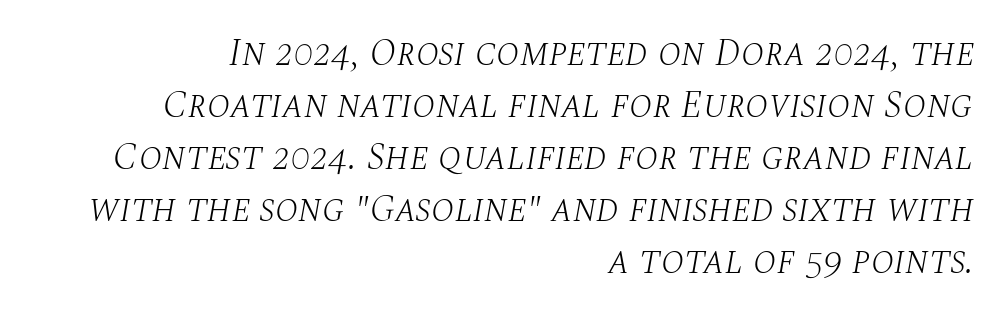
The typesetter chose a ragged-left arrangement here. The face used here is seriffed, in the tradition of book romans. The passage shown is not bold in any degree. The letters sit at their default tracking, neither squeezed nor spread. Anything drawn beneath the words? Only blank space. Normally led — the rows are evenly, conventionally spaced.
